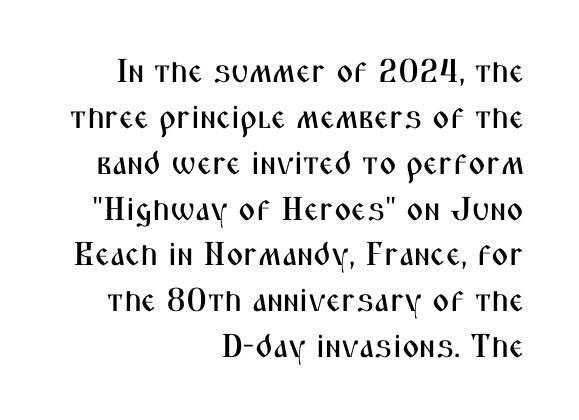
The image shows 33 px condensed sans-serif type, upright; set right-aligned, normal line spacing (1.39x), normal letter spacing, not underlined; medium stroke contrast and a medium x-height.
